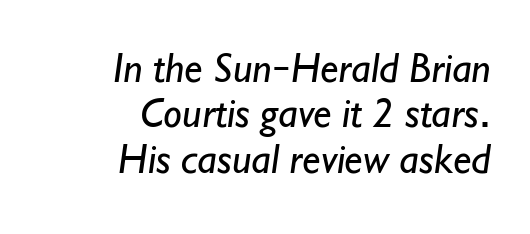
The image shows 42 px regular-weight sans-serif type; set right-aligned, tight line spacing (1.08x), normal letter spacing, not underlined; low stroke contrast and a small x-height.
